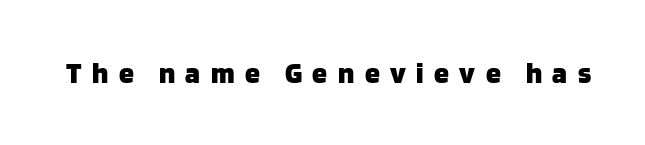
The image shows 30 px heavy sans-serif type, upright; set unusually wide letter spacing (+0.35 em), not underlined; low stroke contrast and a large x-height.
